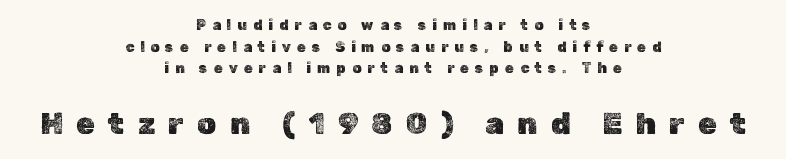
Q: Is the text italic (slanted)? A: No, it is upright.
Q: Is the text underlined? A: No.
Q: How is the paragraph aligned? A: Centered.
Q: Is the spacing between letters normal or unusually wide? A: Unusually wide.
Q: Is the spacing between lines tight, normal or loose? A: Normal.
Q: Which block of text is set in a larger size, the first (top) or the second (bottom)? A: The second (bottom) one.
Q: Width (condensed, normal, or wide)? A: Normal.
Q: x-height? A: Medium.
Q: Monospaced? A: No.
